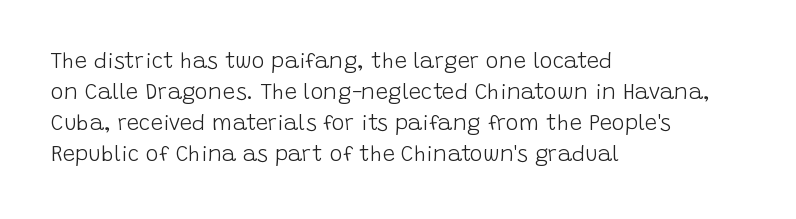
Q: Is the text bold? A: No.
Q: Is the text italic (slanted)? A: No, it is upright.
Q: Is the text underlined? A: No.
Q: How is the paragraph aligned? A: Left-aligned.
Q: Is the spacing between letters normal or unusually wide? A: Normal.
Q: Is the spacing between lines tight, normal or loose? A: Normal.
